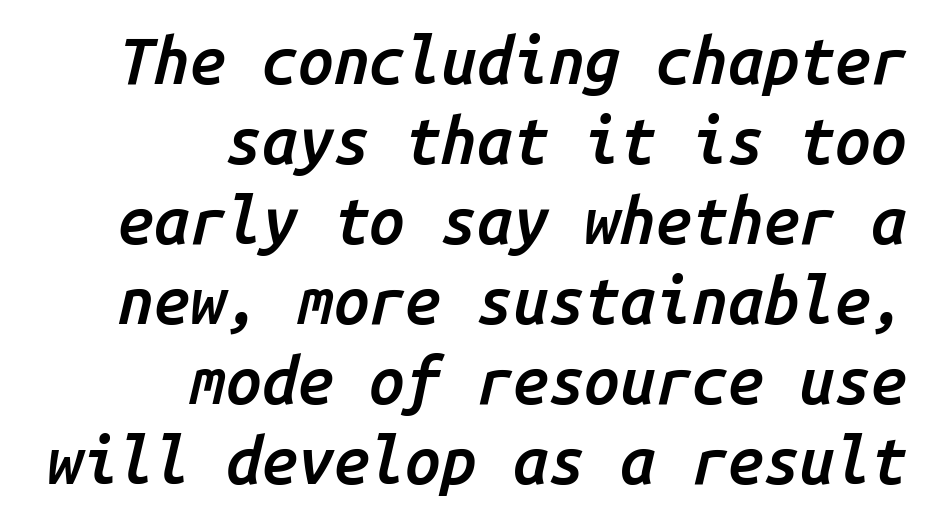
The image shows 64 px semibold type, italic (leaning right), monospaced; set right-aligned, normal line spacing (1.25x), normal letter spacing, not underlined; low stroke contrast and a medium x-height.
